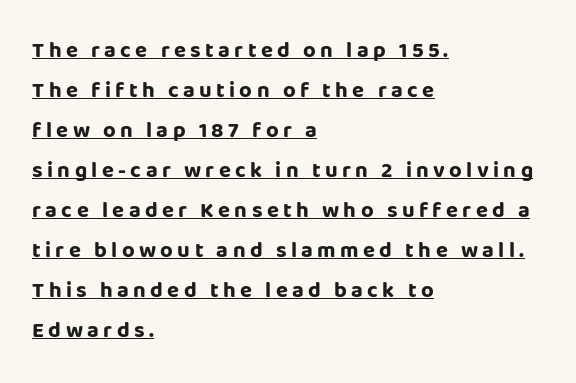
Is the block centered? No — it sits flush against the left margin. Tracking here is generous; glyphs stand well apart from one another. It's the straight-up-and-down kind of type. The specimen includes a rule beneath the text block's lines.
